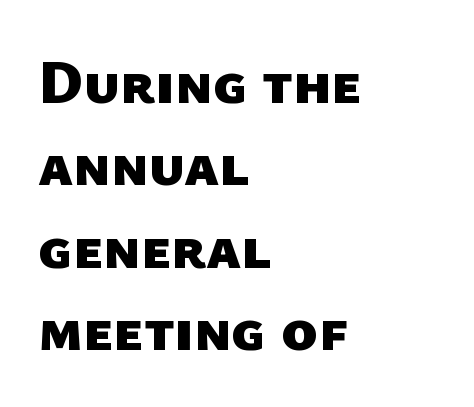
{"serif": "no", "bold": "yes", "weight": "heavy", "width": "normal", "stroke_contrast": "low", "x_height": "medium", "monospaced": "no", "underline": "no", "align": "left", "line_spacing": "normal", "line_spacing_ratio": 1.35, "letter_spacing": "normal", "letter_spacing_em": 0.0, "glyph_px": 61}
